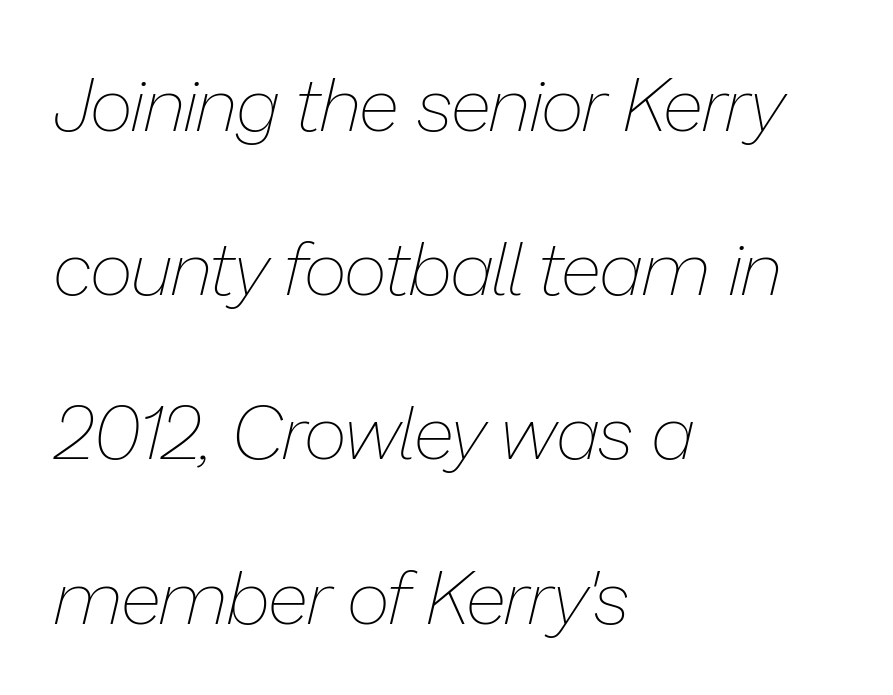
{"italic": "yes", "lean": "right", "slant_degrees": 13, "bold": "no", "weight": "thin", "width": "normal", "stroke_contrast": "low", "x_height": "medium", "monospaced": "no", "underline": "no", "align": "left", "line_spacing": "loose", "line_spacing_ratio": 2.19, "letter_spacing": "normal", "letter_spacing_em": 0.0, "glyph_px": 75}
